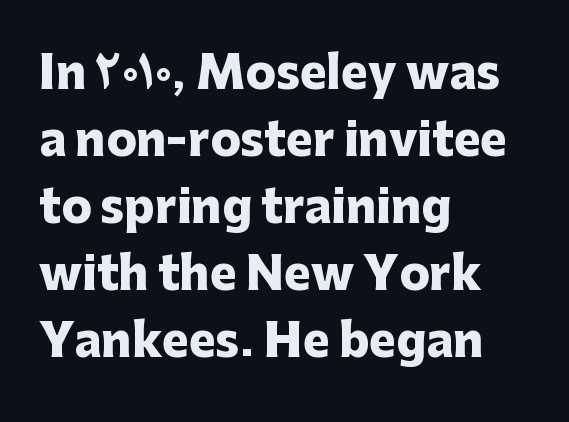
Regarding serifs, this sample does without them. These lines sit exactly where default settings would place them. Descenders hang freely into open space. Caption: bold face, heavy strokes. These lines were composed using upright roman letters.
